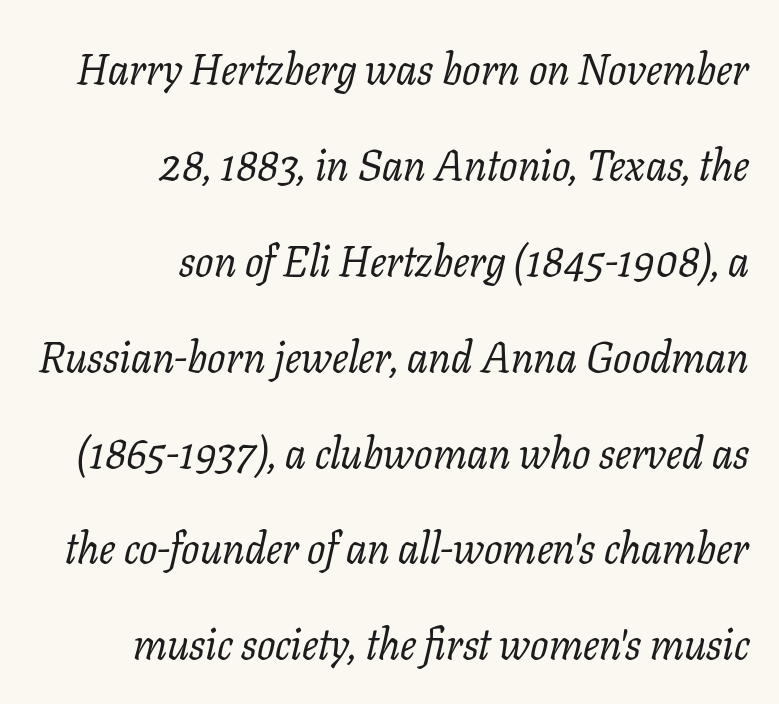
Q: Is the text bold? A: No.
Q: Is the text italic (slanted)? A: Yes, it leans right by about 11 degrees.
Q: Is the typeface a serif or a sans-serif typeface? A: Serif.
Q: Is the text underlined? A: No.
Q: How is the paragraph aligned? A: Right-aligned.
Q: Is the spacing between letters normal or unusually wide? A: Normal.
Q: Is the spacing between lines tight, normal or loose? A: Loose.
Q: Width (condensed, normal, or wide)? A: Normal.
Q: Stroke contrast? A: Low.
Q: x-height? A: Medium.
Q: Monospaced? A: No.
